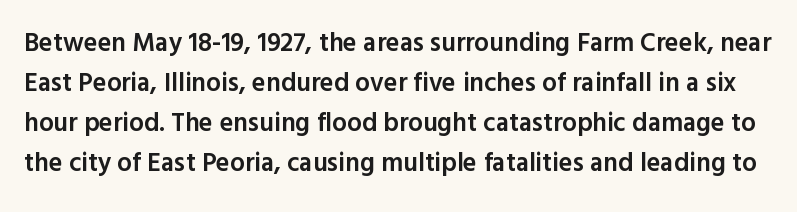
Q: Is the text bold? A: Semi-bold.
Q: Is the text italic (slanted)? A: No, it is upright.
Q: Is the text underlined? A: No.
Q: Is the spacing between letters normal or unusually wide? A: Normal.
Q: Is the spacing between lines tight, normal or loose? A: Normal.
